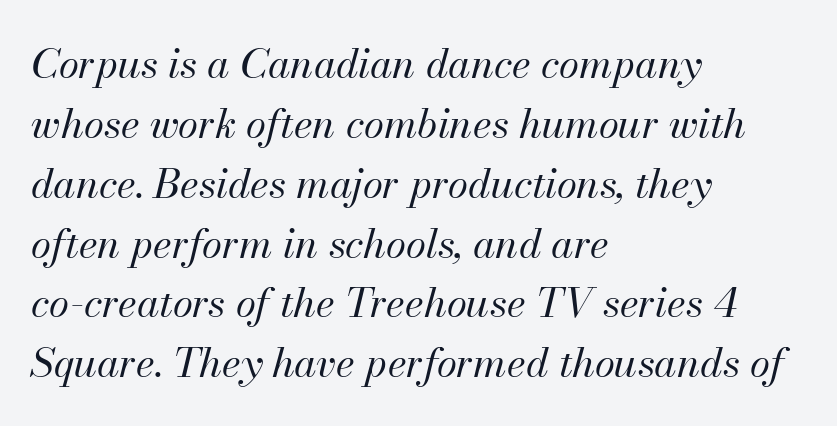
In terms of posture, this sample is oblique. Evenly set lines give the paragraph a standard silhouette. Is this a heavy cut? Hardly; it is regular or lighter. The passage shown is typed in a proportional face where columns would drift. Which margin do the lines hug? The left one — the right edge is uneven.
